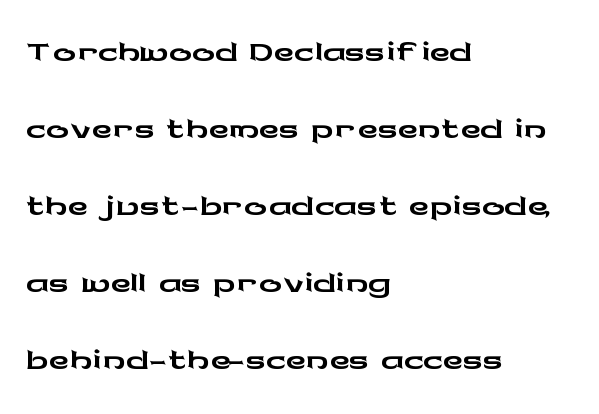
Underline: absent. If you measured baseline to baseline, you'd find a middling distance. If you drew a line through each stem, it would be perfectly vertical. The horizontal fit of the characters is conventional and even. The ragged edge is on the right, which tells us the setting is flush left. Nope, no serifs anywhere on these letters.
